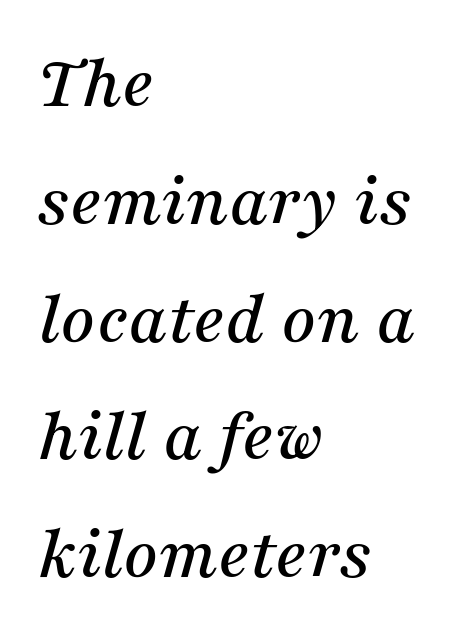
The image shows 76 px serif type, italic (leaning right); set left-aligned, normal line spacing (1.55x), normal letter spacing, not underlined; medium stroke contrast and a medium x-height.
